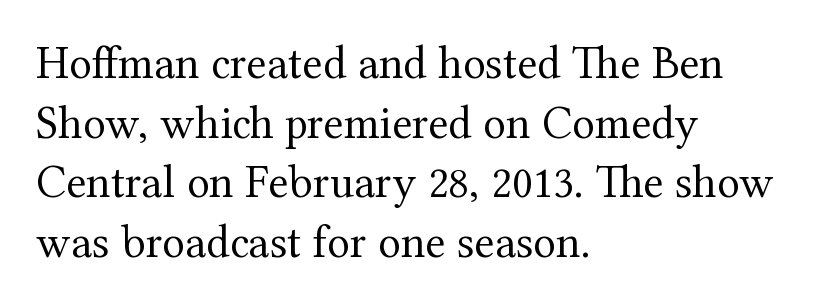
The image shows 47 px regular-weight serif type, upright; set left-aligned, normal line spacing (1.27x), normal letter spacing, not underlined; medium stroke contrast and a medium x-height.
